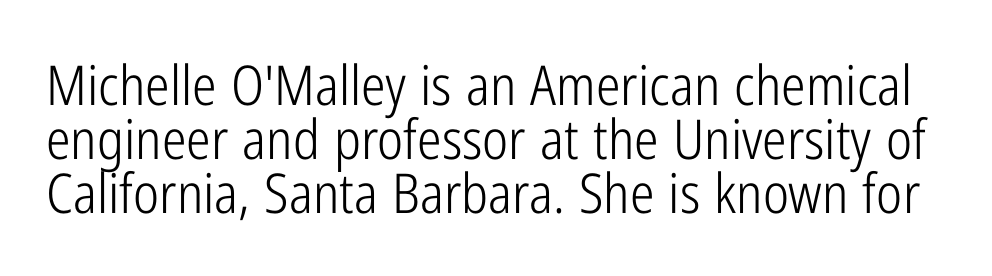
Is this a fixed-width face? No — the glyphs have proportional, varying widths. The horizontal fit of the characters is conventional and even. Any mark beneath the type? The region is blank. The characters display no serif detailing; their extremities are plain. Upright lettering throughout. Heft: none added — not bold.
